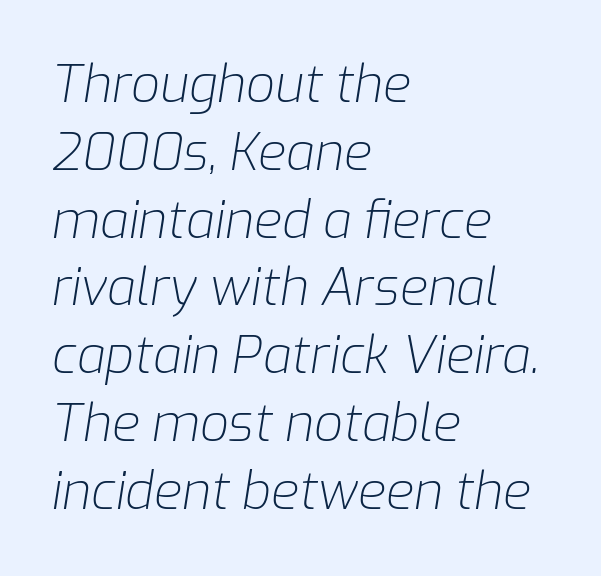
{"italic": "yes", "lean": "right", "slant_degrees": 9, "bold": "no", "weight": "light", "width": "normal", "stroke_contrast": "low", "x_height": "medium", "monospaced": "no", "underline": "no", "align": "left", "line_spacing": "normal", "line_spacing_ratio": 1.33, "letter_spacing": "normal", "letter_spacing_em": 0.0, "glyph_px": 51}
